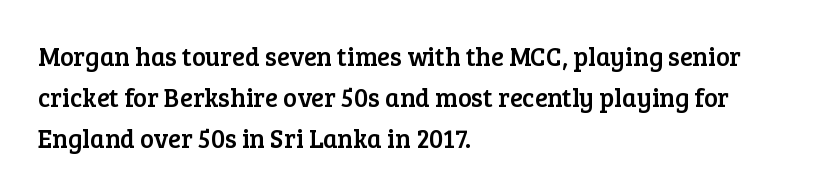
{"italic": "no", "underline": "no", "align": "left", "line_spacing": "normal", "line_spacing_ratio": 1.57, "letter_spacing": "normal", "letter_spacing_em": 0.0, "glyph_px": 26}
